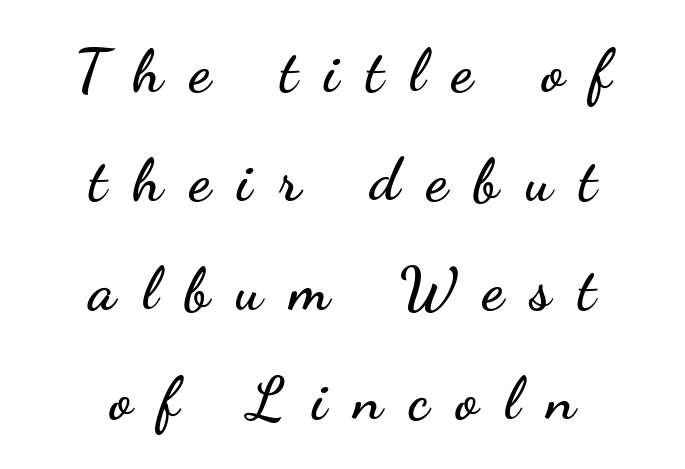
The image shows 60 px wide sans-serif type; set centered, line spacing 1.82x, unusually wide letter spacing (+0.45 em), not underlined; low stroke contrast and a small x-height.
